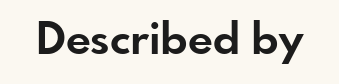
The image shows 44 px bold sans-serif type, upright; set normal letter spacing, not underlined; low stroke contrast and a small x-height.
